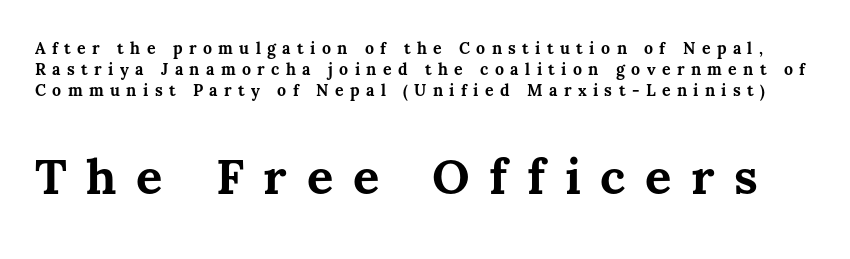
How heavy is the stroke? Heavy — this is a bold. Words appear elongated and porous because spacing is wide. Vertical spacing — default. Do the characters align in a grid? No, the font is proportional. The more generous point size was reserved for the lower chunk. The space directly below the letters is spotless.
